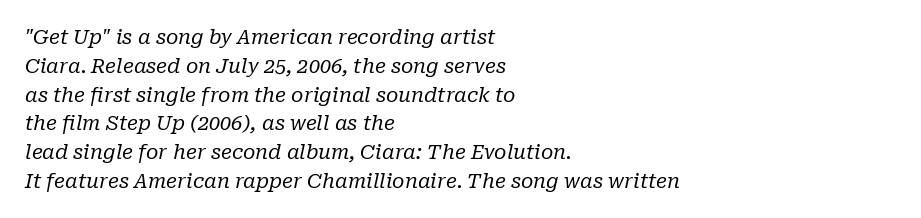
Think standard paragraph weight, or any step lighter than that. Which margin do the lines hug? The left one — the right edge is uneven. How would I describe the line gaps? Plain and ordinary. Quick note: underline off. Does the lettering tilt? It does — this is italic.
